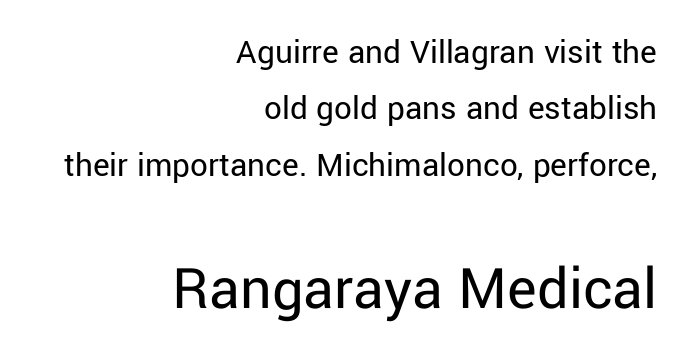
The image shows 62 px regular-weight sans-serif type, upright; set right-aligned, normal line spacing (1.61x), normal letter spacing, not underlined; the second (bottom) block is 1.77x larger; low stroke contrast and a medium x-height.
